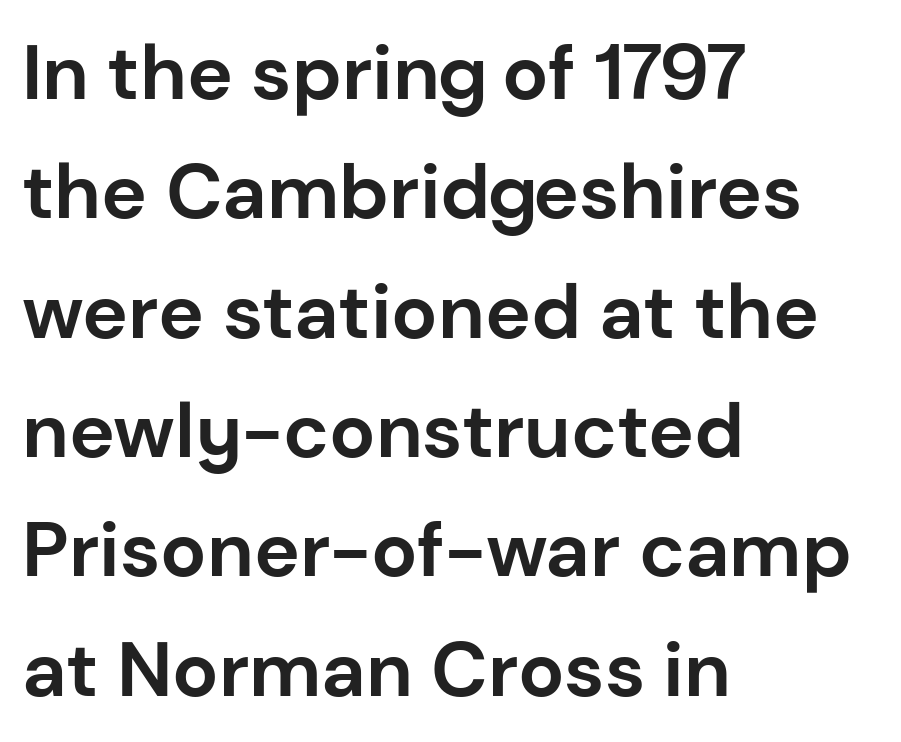
The image shows 77 px bold sans-serif type, upright; set left-aligned, normal line spacing (1.55x), normal letter spacing, not underlined; low stroke contrast and a medium x-height.
